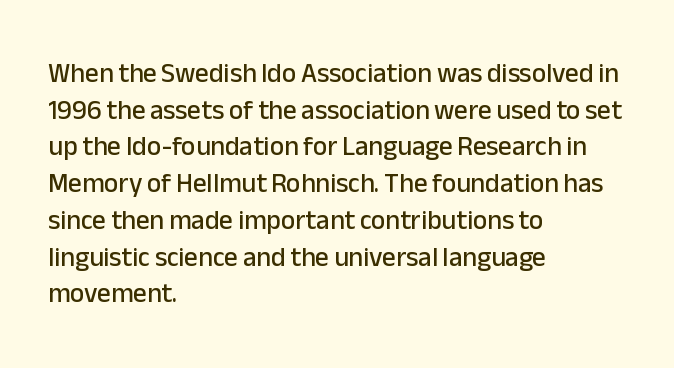
Alignment: flush left. The lettering stays uniformly vertical, giving the passage a roman look. The block of text has a typical density, with ordinary space between rows. Beneath every word, the page is bare. Compared with typical body copy, the letter spacing here is the same.
